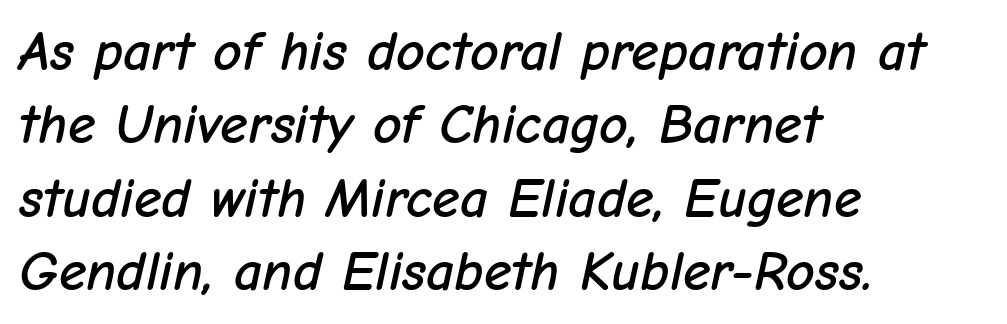
Q: Is the text italic (slanted)? A: Yes, it leans right by about 12 degrees.
Q: Is the text underlined? A: No.
Q: How is the paragraph aligned? A: Left-aligned.
Q: Is the spacing between letters normal or unusually wide? A: Normal.
Q: Is the spacing between lines tight, normal or loose? A: Normal.
Q: Width (condensed, normal, or wide)? A: Normal.
Q: Stroke contrast? A: Low.
Q: x-height? A: Medium.
Q: Monospaced? A: No.
